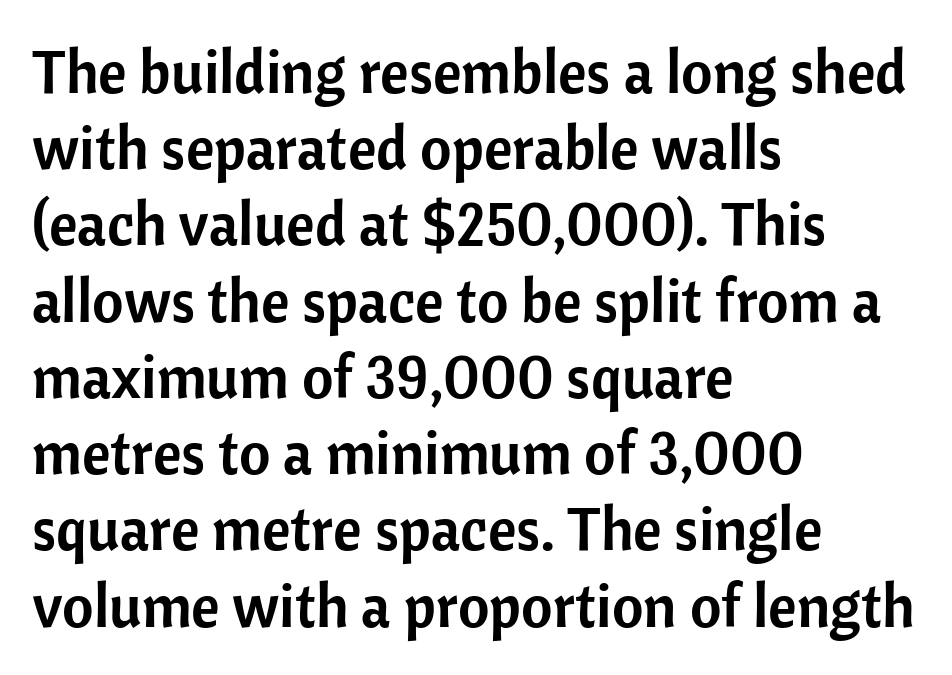
{"serif": "no", "italic": "no", "width": "normal", "stroke_contrast": "low", "x_height": "medium", "monospaced": "no", "underline": "no", "align": "left", "line_spacing": "normal", "line_spacing_ratio": 1.25, "letter_spacing": "normal", "letter_spacing_em": 0.0, "glyph_px": 61}
